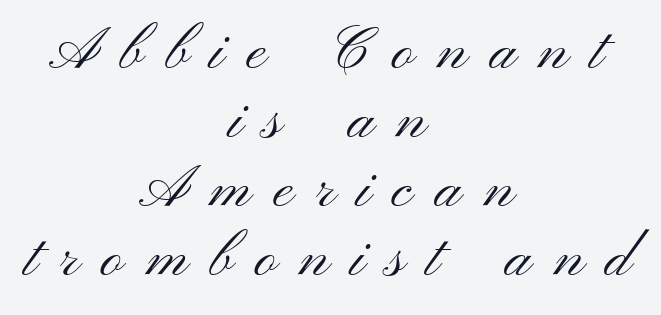
Q: Is the text bold? A: No.
Q: Is the text italic (slanted)? A: Yes.
Q: Is the typeface a serif or a sans-serif typeface? A: Sans-serif.
Q: Is the text underlined? A: No.
Q: How is the paragraph aligned? A: Centered.
Q: Is the spacing between letters normal or unusually wide? A: Unusually wide.
Q: Is the spacing between lines tight, normal or loose? A: Tight.
Q: Width (condensed, normal, or wide)? A: Wide.
Q: Stroke contrast? A: Medium.
Q: x-height? A: Small.
Q: Monospaced? A: No.
